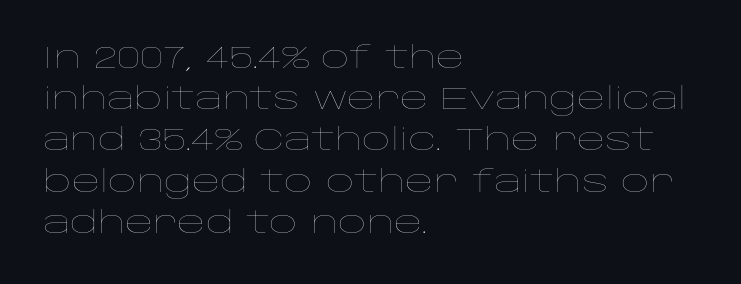
{"italic": "no", "bold": "no", "weight": "thin", "width": "wide", "stroke_contrast": "low", "x_height": "large", "monospaced": "no", "underline": "no", "align": "left", "line_spacing": "normal", "line_spacing_ratio": 1.33, "letter_spacing": "normal", "letter_spacing_em": 0.0, "glyph_px": 31}
